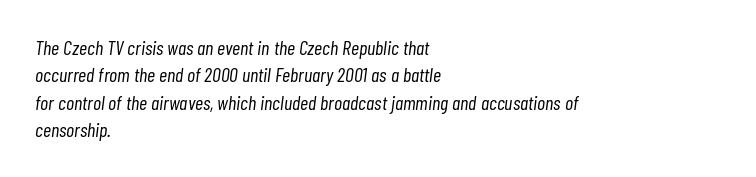
The image shows 20 px text type, italic (leaning right); set left-aligned, normal line spacing (1.37x), normal letter spacing, not underlined.
